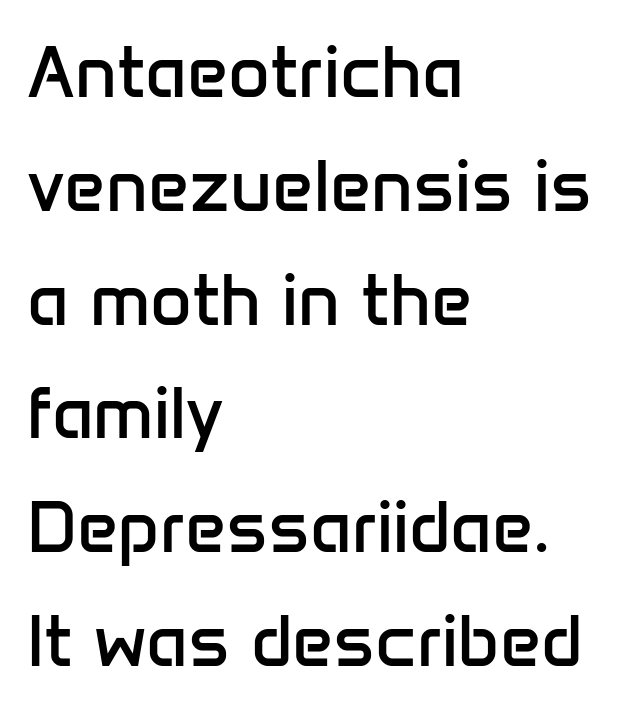
Tall strokes in this sample are plumb rather than angled. Quick note: interline space is typical. This rendering uses left alignment, leaving the right contour irregular. The passage shown is not underscored anywhere. Here the designer chose a conventional face with non-uniform glyph widths. The letters look calm and open, with moderate or lighter stems.
